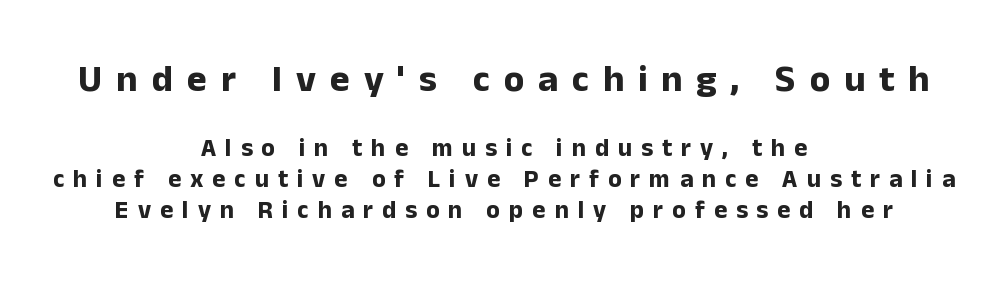
Q: Is the text bold? A: Yes.
Q: Is the text italic (slanted)? A: No, it is upright.
Q: Is the typeface a serif or a sans-serif typeface? A: Sans-serif.
Q: Is the text underlined? A: No.
Q: How is the paragraph aligned? A: Centered.
Q: Is the spacing between letters normal or unusually wide? A: Unusually wide.
Q: Which block of text is set in a larger size, the first (top) or the second (bottom)? A: The first (top) one.
Q: Width (condensed, normal, or wide)? A: Normal.
Q: Stroke contrast? A: Low.
Q: x-height? A: Medium.
Q: Monospaced? A: No.
